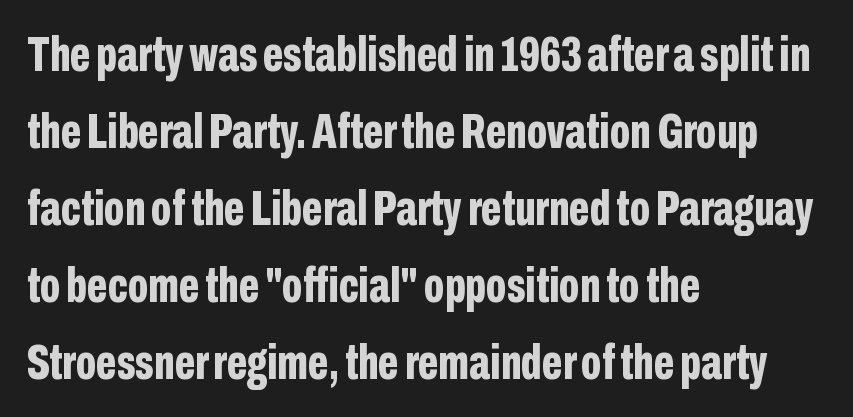
The image shows 49 px bold, condensed sans-serif type, upright; set left-aligned, normal line spacing (1.57x), normal letter spacing, not underlined; low stroke contrast and a medium x-height.
